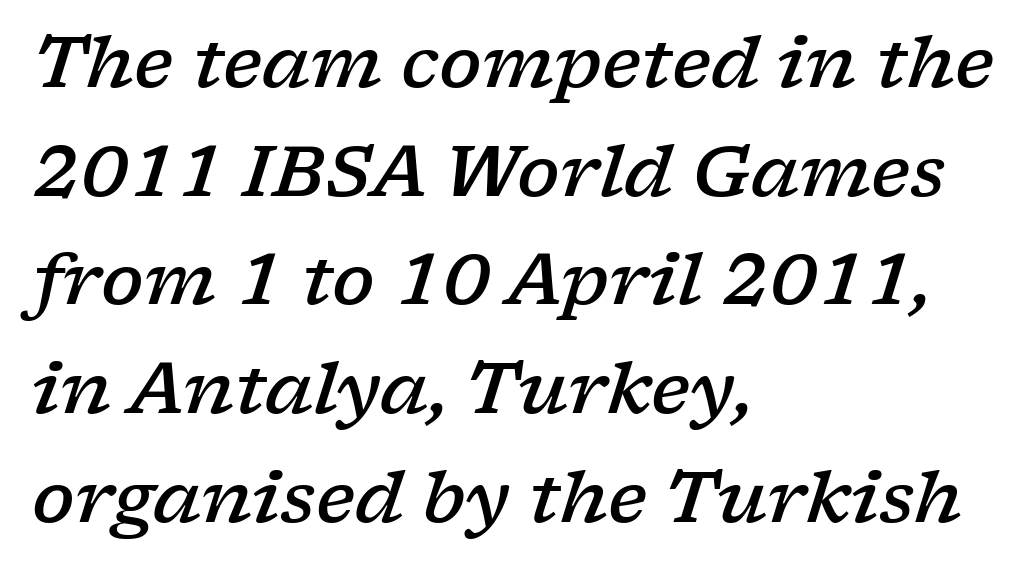
A typesetter would call this leading conventional body-copy spacing. Does extra space separate the letters? No, they use regular spacing. This sample has the flowing, uneven cadence of proportional lettering. Typesetter's note: demi weight, one step under bold. Visually the block forms a straight wall on the left and a jagged coastline on the right. Posture: slanted.
